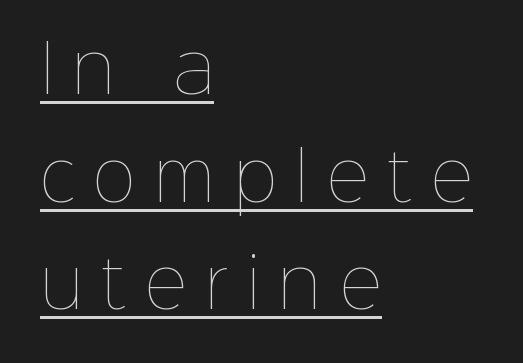
If you drew a line through each stem, it would be perfectly vertical. Summary of weight: not heavy and not bold. You could not count columns in this text — the font is proportionally spaced. The letters are spread apart with noticeably loose tracking.
